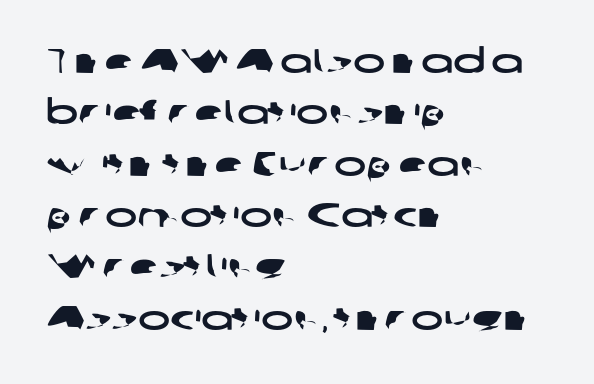
{"serif": "no", "width": "wide", "stroke_contrast": "low", "x_height": "medium", "monospaced": "no", "underline": "no", "align": "left", "line_spacing": "normal", "line_spacing_ratio": 1.51, "letter_spacing": "normal", "letter_spacing_em": 0.0, "glyph_px": 34}
